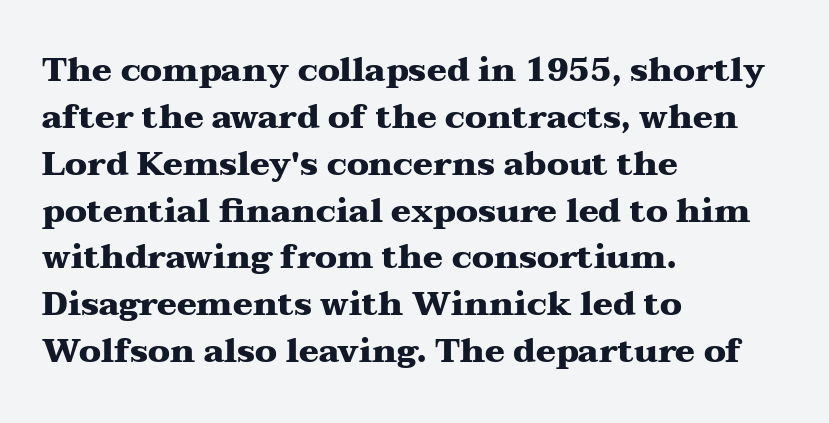
{"serif": "yes", "italic": "no", "bold": "yes", "weight": "heavy", "width": "wide", "stroke_contrast": "medium", "x_height": "medium", "monospaced": "no", "underline": "no", "align": "left", "line_spacing": "normal", "line_spacing_ratio": 1.42, "letter_spacing": "normal", "letter_spacing_em": 0.0, "glyph_px": 33}
